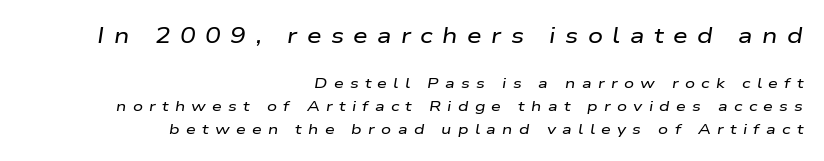
{"italic": "yes", "lean": "right", "slant_degrees": 9, "underline": "no", "align": "right", "line_spacing": "normal", "line_spacing_ratio": 1.66, "letter_spacing": "wide", "letter_spacing_em": 0.45, "larger_block": "first", "size_ratio": 1.5, "glyph_px": 21}
